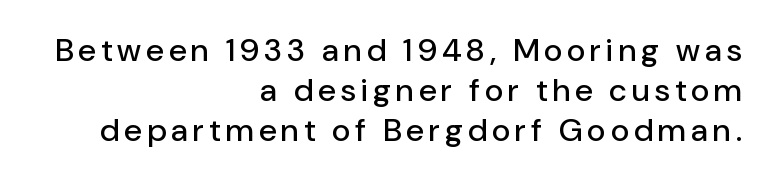
Q: Is the text italic (slanted)? A: No, it is upright.
Q: Is the typeface a serif or a sans-serif typeface? A: Sans-serif.
Q: Is the text underlined? A: No.
Q: How is the paragraph aligned? A: Right-aligned.
Q: Is the spacing between lines tight, normal or loose? A: Normal.
Q: Width (condensed, normal, or wide)? A: Normal.
Q: Stroke contrast? A: Low.
Q: x-height? A: Medium.
Q: Monospaced? A: No.
